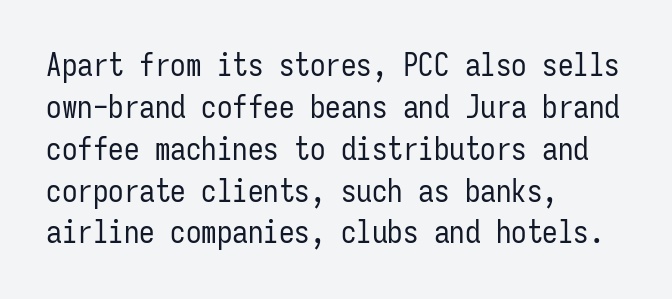
The image shows 31 px regular-weight, condensed sans-serif type, upright, monospaced; set left-aligned, normal line spacing (1.35x), normal letter spacing, not underlined; low stroke contrast and a medium x-height.
